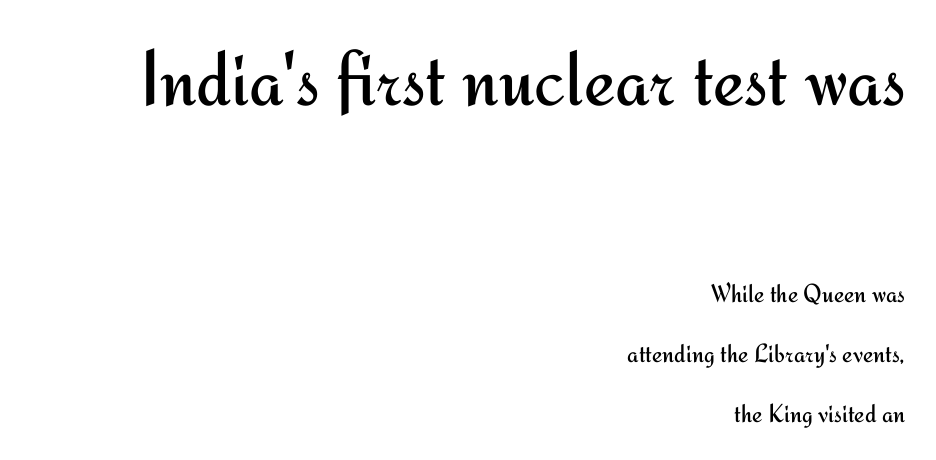
{"serif": "no", "italic": "no", "bold": "no", "weight": "regular", "width": "normal", "stroke_contrast": "medium", "x_height": "small", "monospaced": "no", "underline": "no", "align": "right", "line_spacing": "loose", "line_spacing_ratio": 2.31, "letter_spacing": "normal", "letter_spacing_em": 0.0, "larger_block": "first", "size_ratio": 3.04, "glyph_px": 79}
